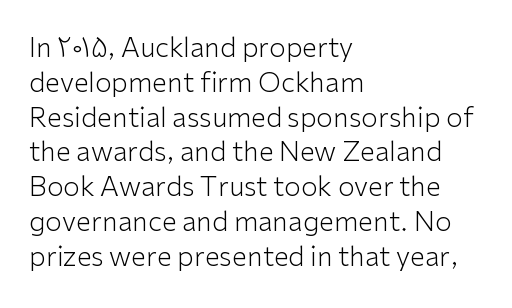
Q: Is the text bold? A: No.
Q: Is the text italic (slanted)? A: No, it is upright.
Q: Is the text underlined? A: No.
Q: How is the paragraph aligned? A: Left-aligned.
Q: Is the spacing between letters normal or unusually wide? A: Normal.
Q: Is the spacing between lines tight, normal or loose? A: Normal.
